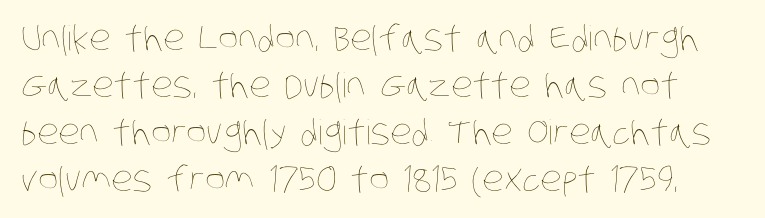
The image shows 34 px thin, condensed type; set normal line spacing (1.38x), normal letter spacing, not underlined; low stroke contrast and a large x-height.
